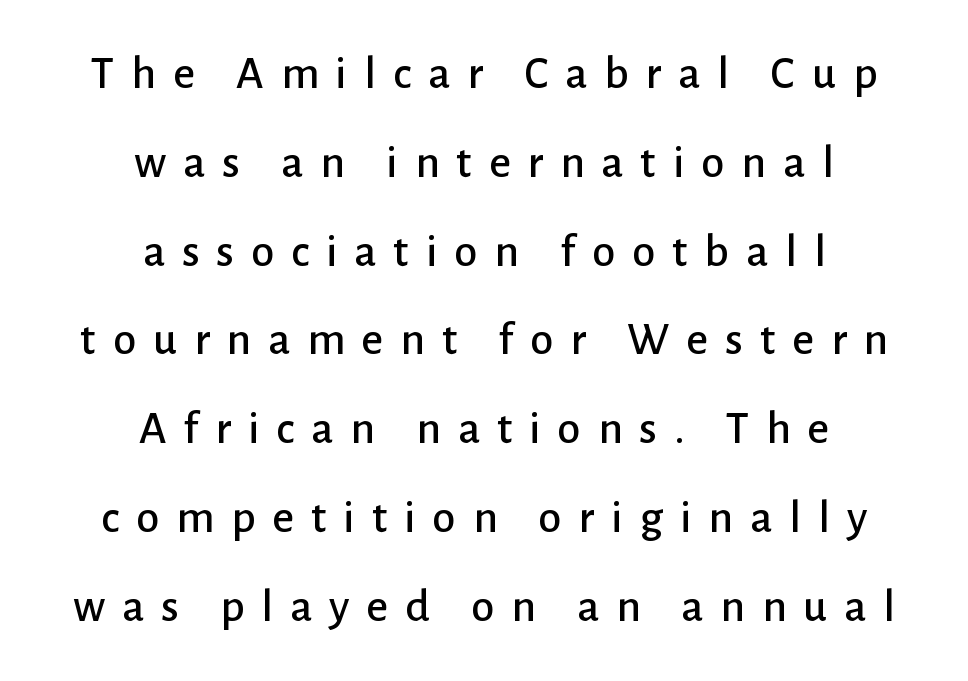
{"serif": "no", "italic": "no", "width": "normal", "stroke_contrast": "low", "x_height": "medium", "monospaced": "no", "underline": "no", "align": "center", "line_spacing_ratio": 1.89, "letter_spacing": "wide", "letter_spacing_em": 0.36, "glyph_px": 47}
